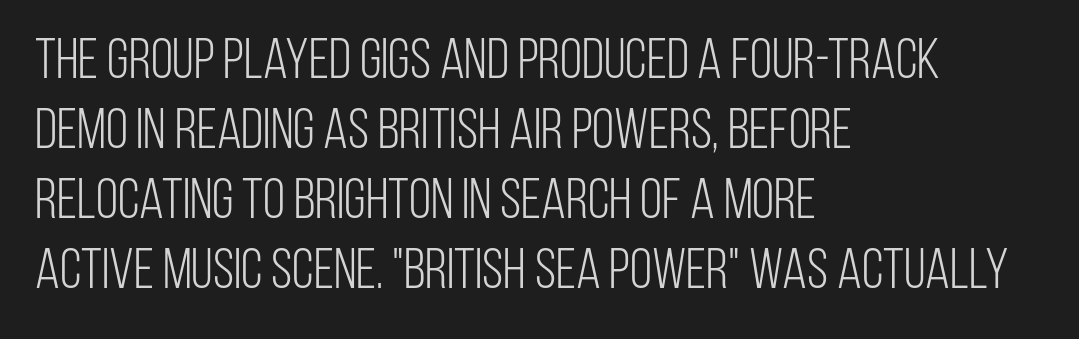
Italic: no, the glyphs are upright roman. Looks like regular typesetting: each glyph gets only the width it needs. Observe the ordinary spacing: letters are neighbours, not strangers. A student would call this left alignment; a typographer would say flush left, rag right. The characters display no serif detailing; their extremities are plain.
